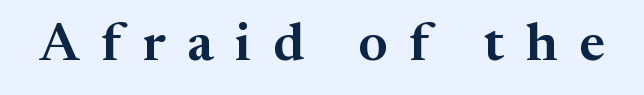
The image shows 54 px serif type, upright; set unusually wide letter spacing (+0.4 em), not underlined; medium stroke contrast and a medium x-height.
